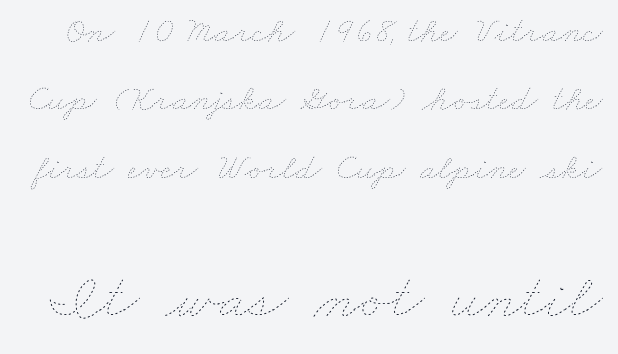
The image shows 64 px thin, wide type; set line spacing 1.85x, normal letter spacing, not underlined; the second (bottom) block is 1.73x larger; low stroke contrast and a small x-height.
